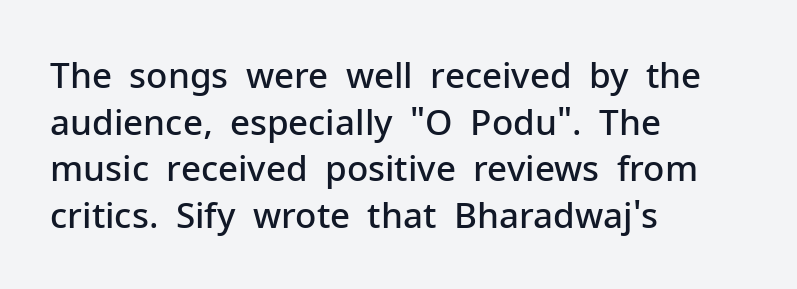
The image shows 35 px semibold sans-serif type, upright; set left-aligned, normal line spacing (1.33x), normal letter spacing, not underlined; low stroke contrast and a medium x-height.
